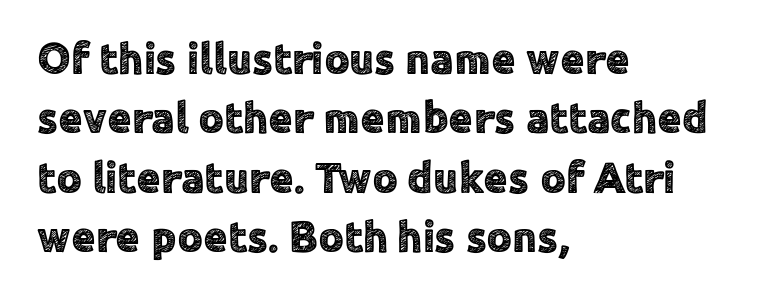
Each row of text sits above clean, open space. These lines were composed using upright roman letters. Notice how the passage keeps a crisp vertical edge on the left only. Baseline-to-baseline distance is the conventional proportion of letter height. No feet cap the strokes, marking this as sans-serif type. This rendering leaves character spacing at its baseline value.
